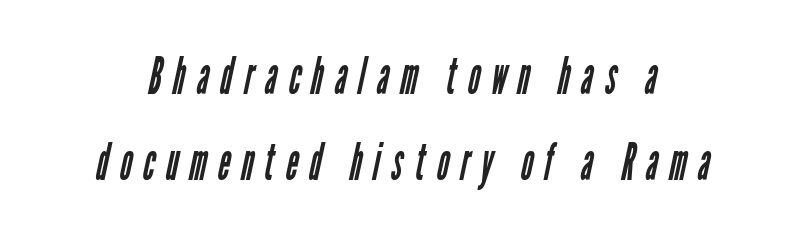
Q: Is the text bold? A: No.
Q: Is the typeface a serif or a sans-serif typeface? A: Sans-serif.
Q: Is the text underlined? A: No.
Q: Is the spacing between letters normal or unusually wide? A: Unusually wide.
Q: Is the spacing between lines tight, normal or loose? A: Normal.
Q: Width (condensed, normal, or wide)? A: Condensed.
Q: Stroke contrast? A: Low.
Q: x-height? A: Medium.
Q: Monospaced? A: No.
